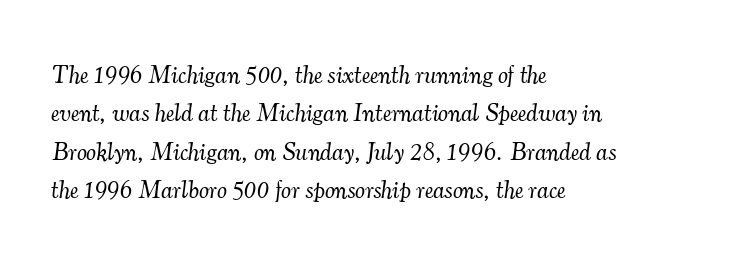
{"italic": "yes", "lean": "right", "slant_degrees": 7, "bold": "no", "underline": "no", "align": "left", "line_spacing": "normal", "line_spacing_ratio": 1.54, "letter_spacing": "normal", "letter_spacing_em": 0.0, "glyph_px": 25}
